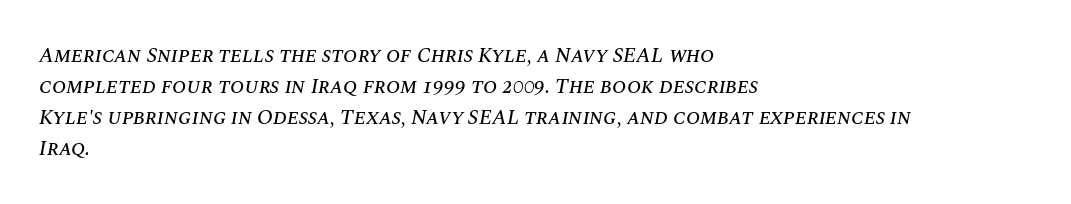
The font's italic variant was chosen for this text. Does extra space separate the letters? No, they use regular spacing. Beneath every word, the page is bare. The rag falls on the right side of this text block. The space between consecutive lines is moderate.
